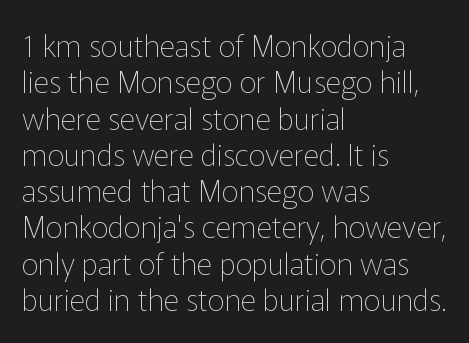
The image shows 30 px thin sans-serif type, upright; set left-aligned, line spacing 1.21x, normal letter spacing, not underlined; low stroke contrast and a medium x-height.
